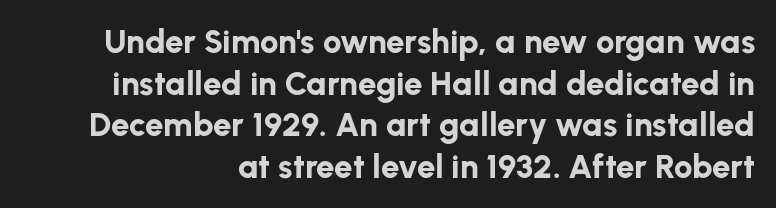
In terms of letterspacing, this is plain default setting. Proportional: the letters do not fall into vertical columns. If you drew a ruler down the right edge, every line would touch it. The face used here is a sans, in the tradition of grotesques and geometrics. Quick note: underline off. I'd describe the lettering as bold — thick and assertive.
